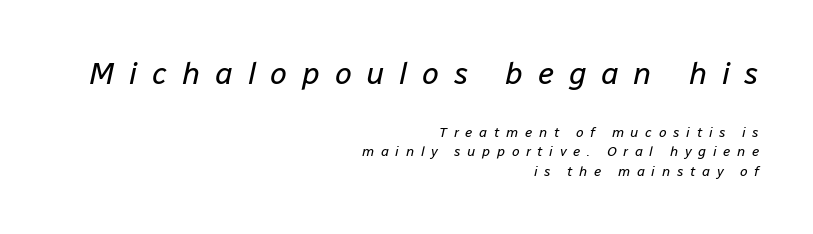
The letterforms stand isolated, each surrounded by extra space. A clean baseline with only descenders dipping below it. There's an unmistakable incline to the writing here. Does the bottom block carry the larger type? No, the top block does. This sample has the flowing, uneven cadence of proportional lettering.
